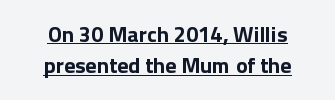
The image shows 22 px bold type, upright; set centered, normal line spacing (1.43x), normal letter spacing, underlined.
